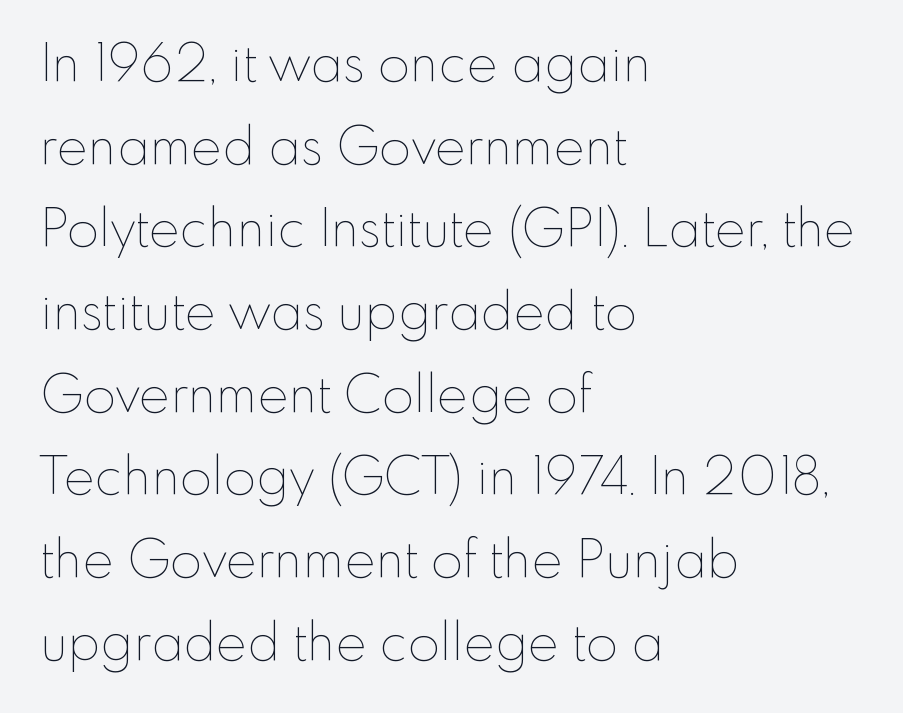
The image shows 52 px thin type, upright; set left-aligned, normal line spacing (1.59x), normal letter spacing, not underlined; low stroke contrast and a small x-height.
